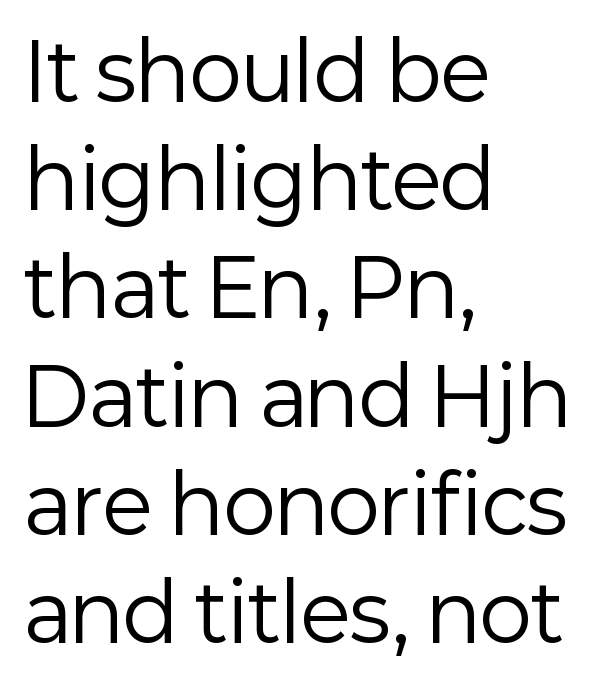
The image shows 79 px regular-weight sans-serif type, upright; set left-aligned, normal line spacing (1.37x), normal letter spacing, not underlined; low stroke contrast and a medium x-height.
